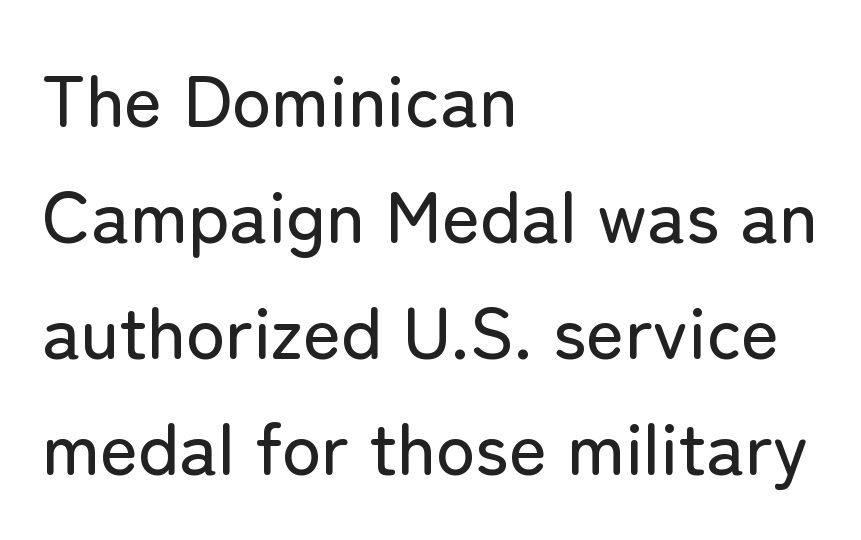
The typeface chosen for these lines omits serifs. The block of text has a typical density, with ordinary space between rows. The rendering anchors every line to the left-hand side. Each letter keeps its own natural width here, so spacing adapts to shape.
